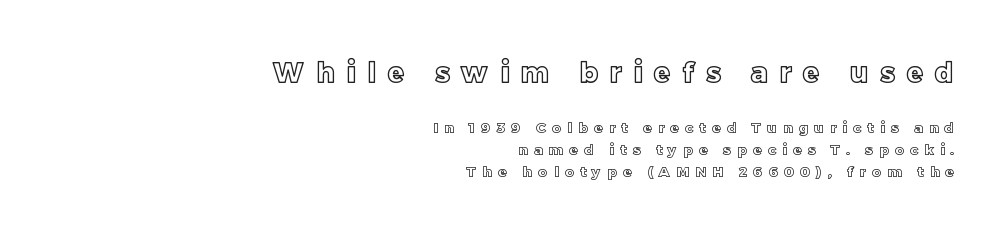
Tall strokes in this sample are plumb rather than angled. Two sizes are in play, and the larger belongs to the first block. Someone cranked the tracking dial way up on this one. Layout note: lines flush right.
